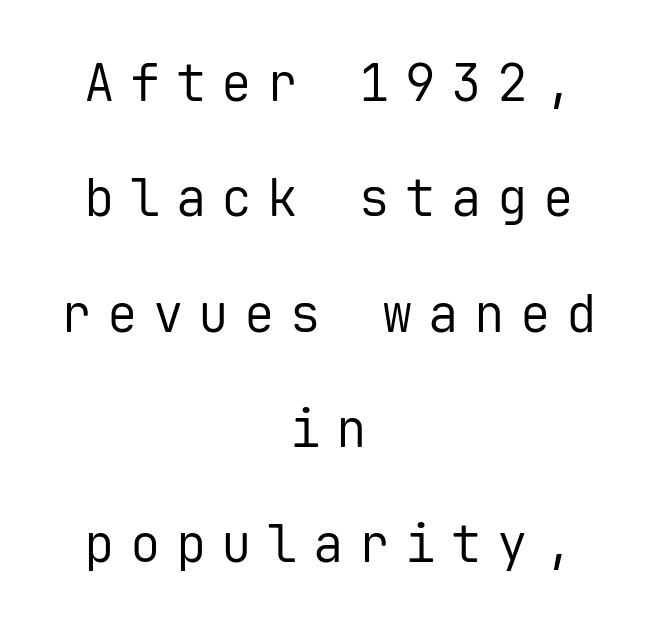
Q: Is the text bold? A: No.
Q: Is the text italic (slanted)? A: No, it is upright.
Q: Is the typeface a serif or a sans-serif typeface? A: Sans-serif.
Q: Is the text underlined? A: No.
Q: How is the paragraph aligned? A: Centered.
Q: Is the spacing between letters normal or unusually wide? A: Unusually wide.
Q: Is the spacing between lines tight, normal or loose? A: Loose.
Q: Width (condensed, normal, or wide)? A: Normal.
Q: Stroke contrast? A: Low.
Q: x-height? A: Medium.
Q: Monospaced? A: Yes.
